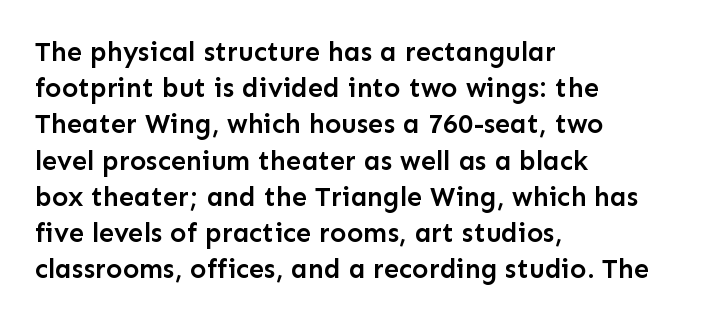
Nobody touched the tracking dial on this one. Its strokes are somewhat broadened, the hallmark of semibold type. Reading down the column, the eye jumps a familiar distance to each next line. Decoration check: the copy has no underline. The paragraph has a hard left edge and a soft right edge. Does the lettering tilt? It doesn't — this is upright.
